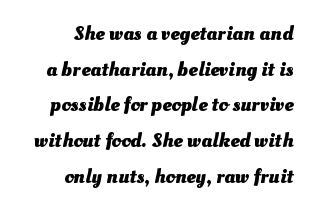
Q: Is the text bold? A: Yes.
Q: Is the text underlined? A: No.
Q: How is the paragraph aligned? A: Right-aligned.
Q: Is the spacing between letters normal or unusually wide? A: Normal.
Q: Is the spacing between lines tight, normal or loose? A: Normal.
